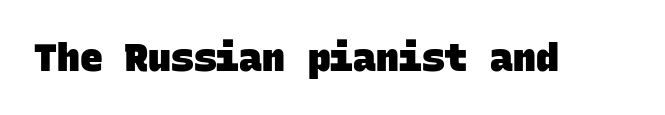
Glyph-to-glyph distance matches everyday printed text. The foot of each line stays bare and open. Does the type have serifs? No, each stem ends abruptly. This sample has the even, mechanical cadence of fixed-width lettering.
